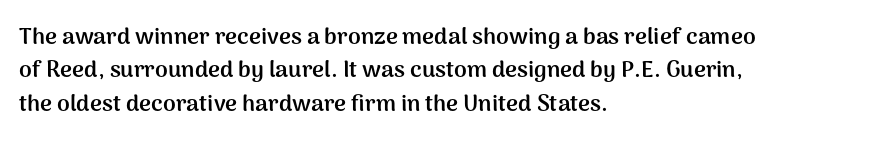
{"italic": "no", "bold": "yes", "underline": "no", "align": "left", "line_spacing": "normal", "line_spacing_ratio": 1.45, "letter_spacing": "normal", "letter_spacing_em": 0.0, "glyph_px": 23}
